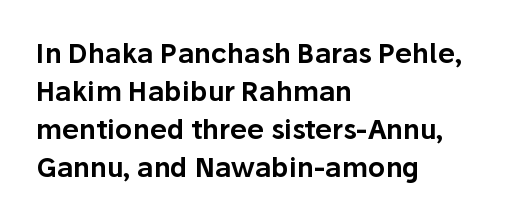
{"italic": "no", "underline": "no", "align": "left", "line_spacing": "normal", "line_spacing_ratio": 1.41, "letter_spacing": "normal", "letter_spacing_em": 0.0, "glyph_px": 27}
